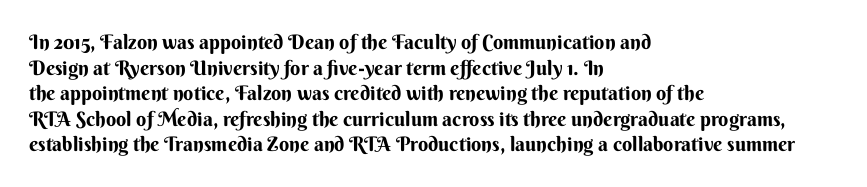
Q: Is the text bold? A: Yes.
Q: Is the text italic (slanted)? A: No, it is upright.
Q: Is the text underlined? A: No.
Q: How is the paragraph aligned? A: Left-aligned.
Q: Is the spacing between letters normal or unusually wide? A: Normal.
Q: Is the spacing between lines tight, normal or loose? A: Normal.
